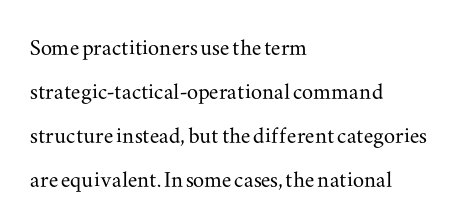
The image shows 28 px wide serif type, upright; set left-aligned, normal line spacing (1.57x), normal letter spacing, not underlined; medium stroke contrast and a small x-height.
